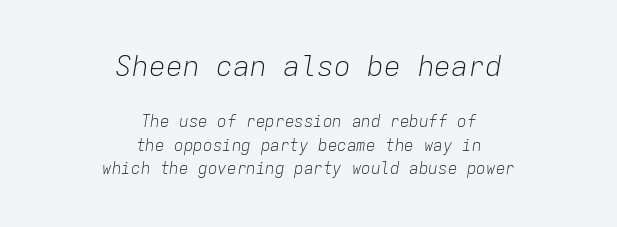
The image shows 28 px light type, italic (leaning right), monospaced; set centered, normal line spacing (1.46x), normal letter spacing, not underlined; the first (top) block is 1.75x larger; low stroke contrast and a medium x-height.
